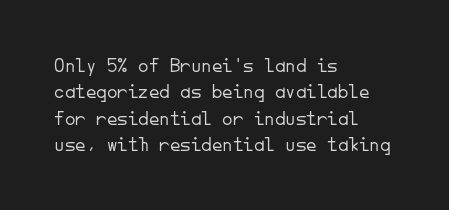
The image shows 21 px text type, upright; set left-aligned, normal line spacing (1.26x), normal letter spacing, not underlined.
